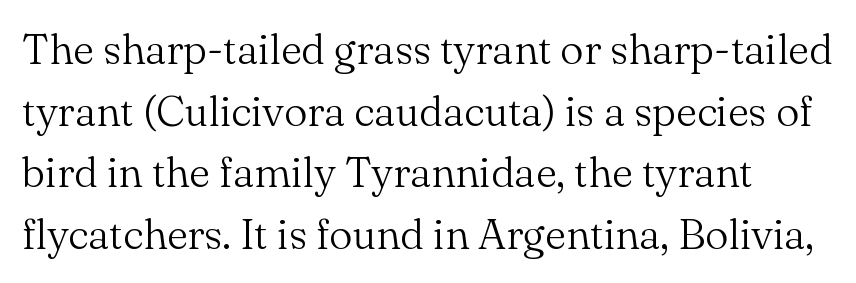
Serifs: yes, visible at the terminals of the letterforms. Upright lettering throughout. Look at the tracking — it's just the regular setting, nothing added. Each new line begins a customary step beneath the previous one. Looks like regular typesetting: each glyph gets only the width it needs. Nobody drew a line under any word here.
